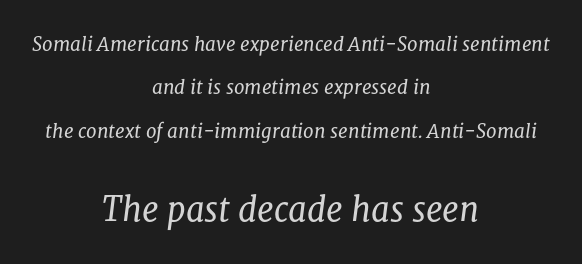
The image shows 33 px regular-weight serif type, italic (leaning right); set centered, loose line spacing (2.28x), normal letter spacing, not underlined; the second (bottom) block is 1.74x larger; low stroke contrast and a medium x-height.
